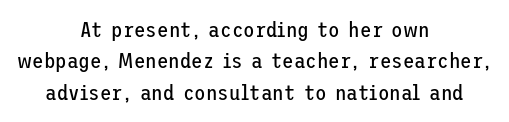
Stems here are at most as thick as an everyday book face. Do the letters lean? They stand straight. This block has exactly the height ordinary leading produces. No extra tracking has been applied to these lines.
